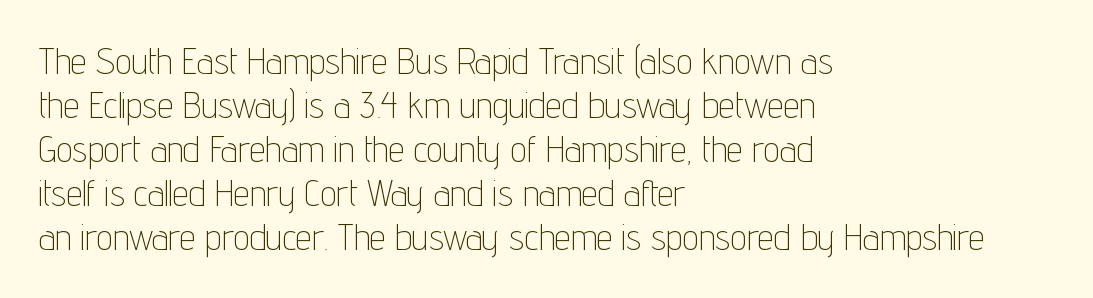
{"serif": "no", "italic": "no", "bold": "no", "weight": "thin", "width": "condensed", "stroke_contrast": "low", "x_height": "medium", "monospaced": "no", "underline": "no", "align": "left", "line_spacing_ratio": 1.22, "letter_spacing": "normal", "letter_spacing_em": 0.0, "glyph_px": 36}
